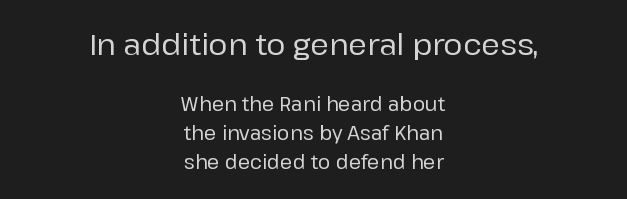
Each word holds together tightly as a unit, with standard inter-letter gaps. To sum up the face: it is a sans, with no serifs. The rendering shrinks the type as you move from the upper chunk to the lower. The compositor balanced each line on the midline. Plain, unruled lines of type. The passage shown is typed in a proportional face where columns would drift.
